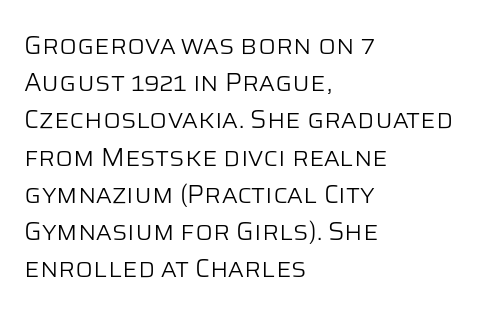
{"italic": "no", "bold": "no", "underline": "no", "align": "left", "line_spacing": "normal", "line_spacing_ratio": 1.43, "letter_spacing": "normal", "letter_spacing_em": 0.0, "glyph_px": 26}
